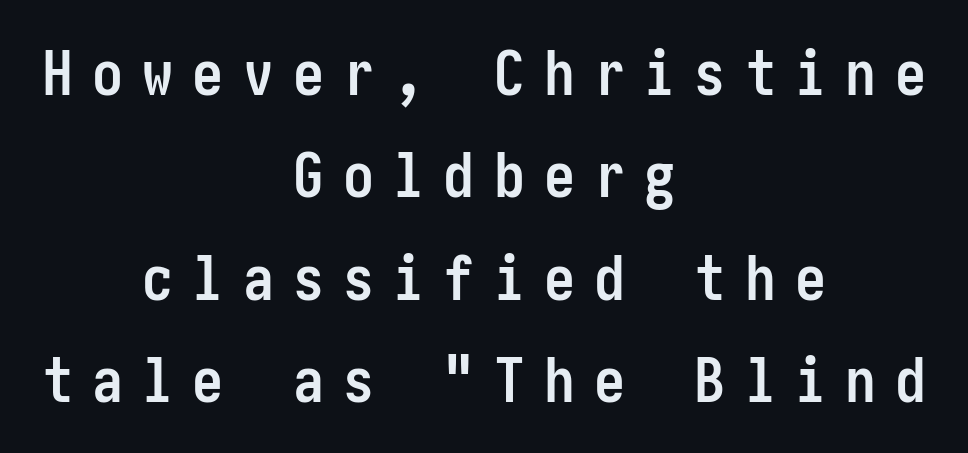
The image shows 62 px semibold, condensed sans-serif type, upright; set centered, normal line spacing (1.65x), unusually wide letter spacing (+0.31 em), not underlined; low stroke contrast and a medium x-height.
